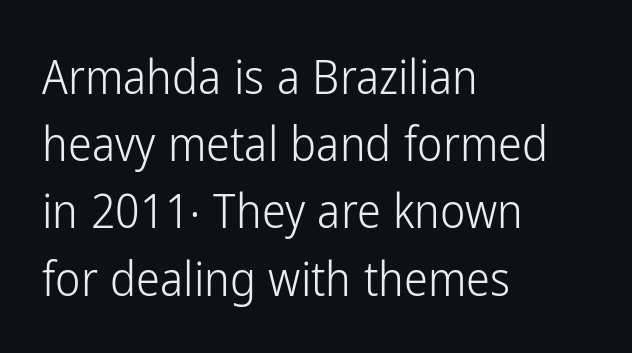
{"serif": "no", "italic": "no", "bold": "no", "weight": "light", "width": "condensed", "stroke_contrast": "low", "x_height": "medium", "monospaced": "no", "underline": "no", "align": "left", "line_spacing": "normal", "line_spacing_ratio": 1.4, "letter_spacing": "normal", "letter_spacing_em": 0.0, "glyph_px": 48}
